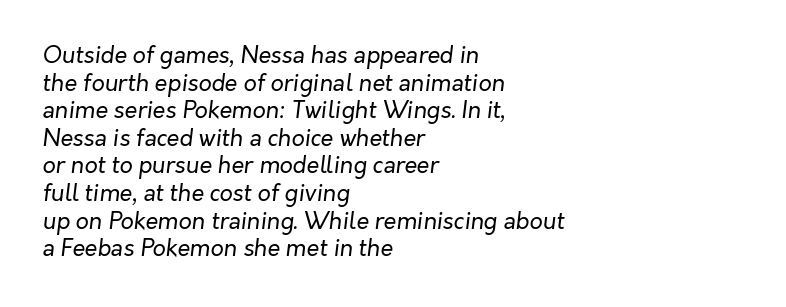
The image shows 23 px text type, italic (leaning right); set left-aligned, line spacing 1.2x, normal letter spacing, not underlined.
